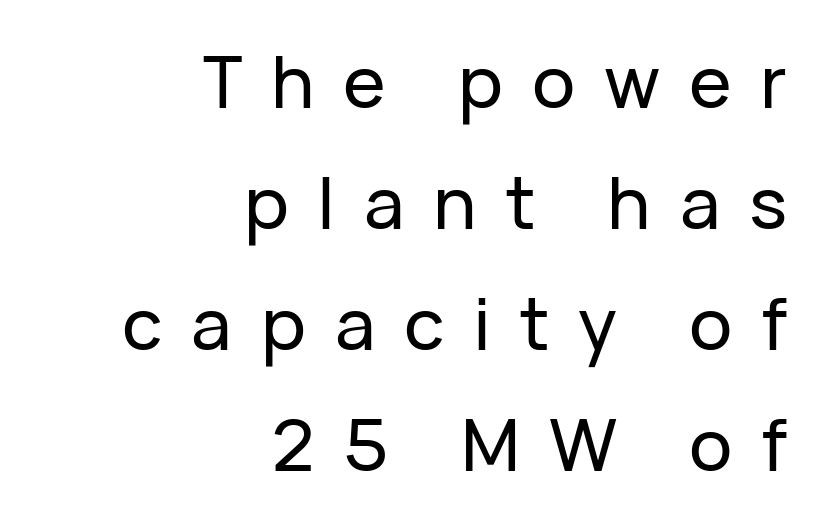
Q: Is the text italic (slanted)? A: No, it is upright.
Q: Is the typeface a serif or a sans-serif typeface? A: Sans-serif.
Q: Is the text underlined? A: No.
Q: How is the paragraph aligned? A: Right-aligned.
Q: Is the spacing between letters normal or unusually wide? A: Unusually wide.
Q: Is the spacing between lines tight, normal or loose? A: Normal.
Q: Width (condensed, normal, or wide)? A: Normal.
Q: Stroke contrast? A: Low.
Q: x-height? A: Medium.
Q: Monospaced? A: No.
